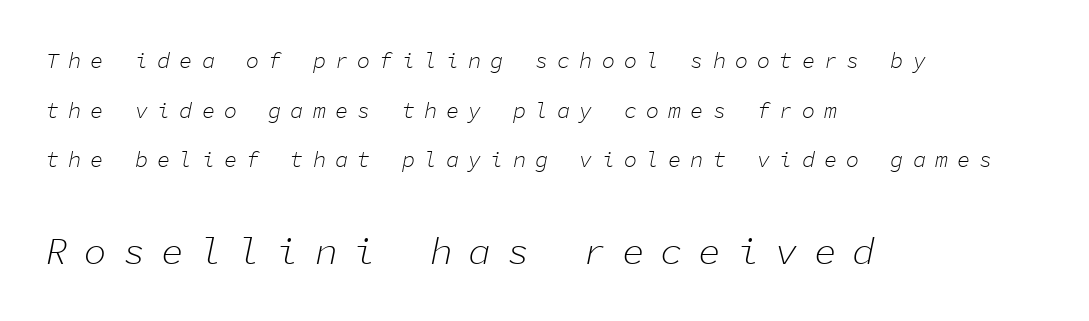
{"italic": "yes", "lean": "right", "slant_degrees": 11, "bold": "no", "weight": "light", "width": "normal", "stroke_contrast": "low", "x_height": "medium", "monospaced": "yes", "underline": "no", "align": "left", "line_spacing": "loose", "line_spacing_ratio": 2.26, "letter_spacing": "wide", "letter_spacing_em": 0.41, "larger_block": "second", "size_ratio": 1.73, "glyph_px": 38}
